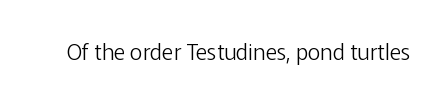
The image shows 22 px text type, upright; set normal letter spacing, not underlined.
